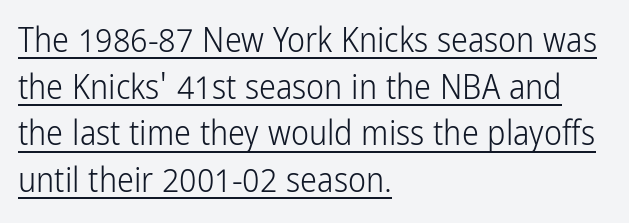
{"serif": "no", "italic": "no", "bold": "no", "weight": "light", "width": "condensed", "stroke_contrast": "low", "x_height": "medium", "monospaced": "no", "underline": "yes", "align": "left", "line_spacing": "normal", "line_spacing_ratio": 1.37, "letter_spacing": "normal", "letter_spacing_em": 0.0, "glyph_px": 34}
